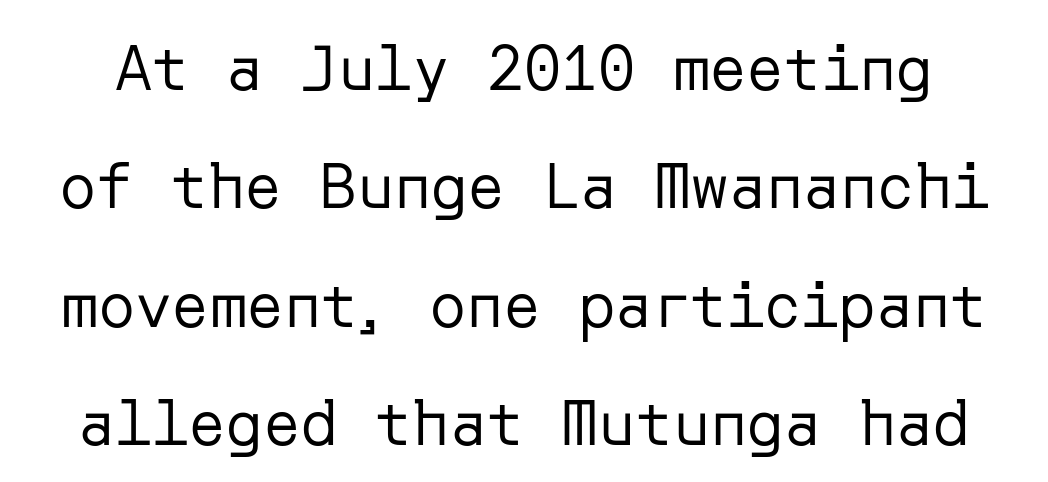
{"serif": "no", "italic": "no", "bold": "no", "weight": "regular", "width": "normal", "stroke_contrast": "low", "x_height": "medium", "underline": "no", "line_spacing": "loose", "line_spacing_ratio": 1.91, "letter_spacing": "normal", "letter_spacing_em": 0.0, "glyph_px": 62}
